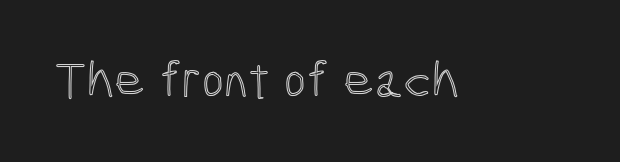
The tracking reads as untouched default to a designer's eye. Every stem runs plumb, perpendicular to the baseline. Here the designer chose a conventional face with non-uniform glyph widths. Plain, unruled lines of type.
